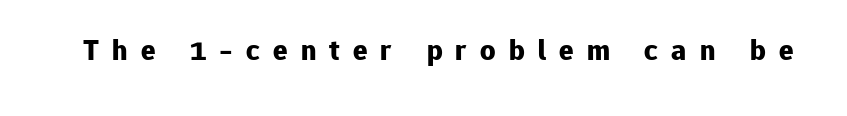
Q: Is the text bold? A: Yes.
Q: Is the text italic (slanted)? A: No, it is upright.
Q: Is the typeface a serif or a sans-serif typeface? A: Sans-serif.
Q: Is the text underlined? A: No.
Q: Is the spacing between letters normal or unusually wide? A: Unusually wide.
Q: Width (condensed, normal, or wide)? A: Normal.
Q: Stroke contrast? A: Low.
Q: x-height? A: Medium.
Q: Monospaced? A: No.
